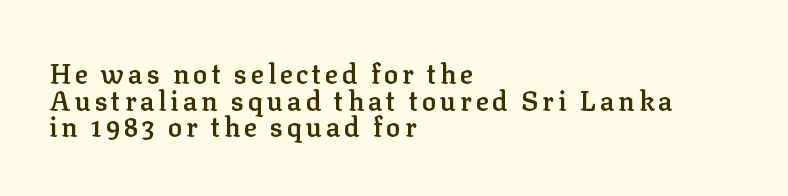
Q: Is the text bold? A: Semi-bold.
Q: Is the text italic (slanted)? A: No, it is upright.
Q: Is the text underlined? A: No.
Q: How is the paragraph aligned? A: Left-aligned.
Q: Is the spacing between lines tight, normal or loose? A: Tight.
